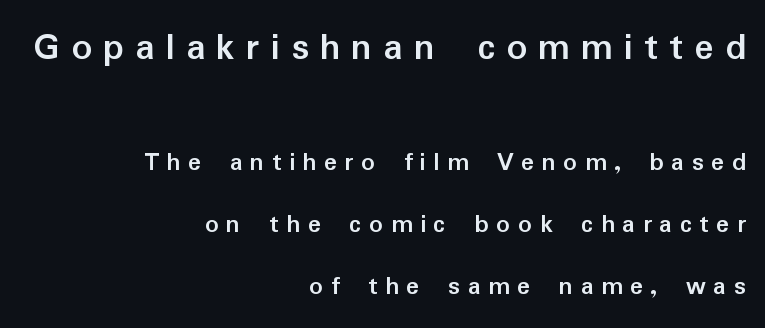
Q: Is the text bold? A: Yes.
Q: Is the text italic (slanted)? A: No, it is upright.
Q: Is the typeface a serif or a sans-serif typeface? A: Sans-serif.
Q: Is the text underlined? A: No.
Q: How is the paragraph aligned? A: Right-aligned.
Q: Is the spacing between letters normal or unusually wide? A: Unusually wide.
Q: Is the spacing between lines tight, normal or loose? A: Loose.
Q: Which block of text is set in a larger size, the first (top) or the second (bottom)? A: The first (top) one.
Q: Width (condensed, normal, or wide)? A: Normal.
Q: Stroke contrast? A: Low.
Q: x-height? A: Medium.
Q: Monospaced? A: No.
